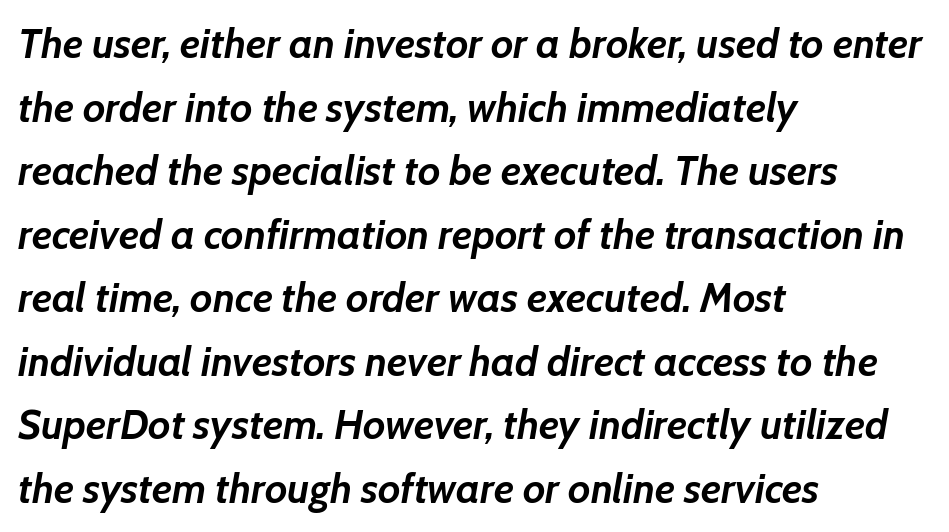
{"italic": "yes", "lean": "right", "slant_degrees": 7, "bold": "yes", "weight": "semibold", "width": "normal", "stroke_contrast": "low", "x_height": "medium", "monospaced": "no", "underline": "no", "align": "left", "line_spacing": "normal", "line_spacing_ratio": 1.55, "letter_spacing": "normal", "letter_spacing_em": 0.0, "glyph_px": 41}
